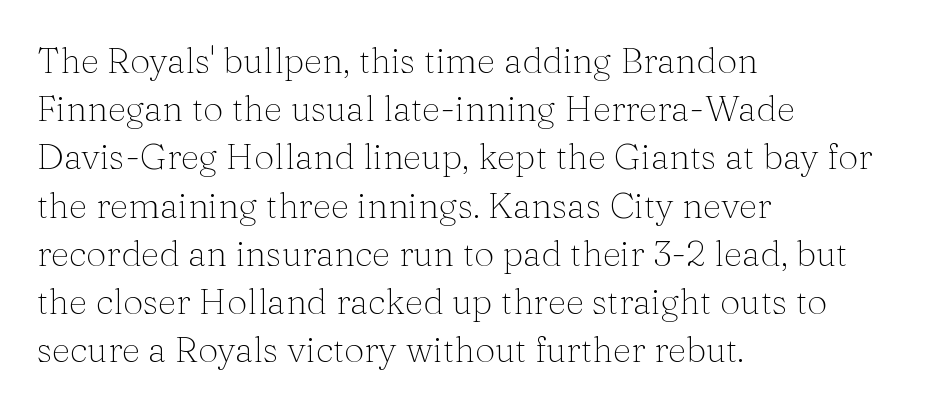
Q: Is the text bold? A: No.
Q: Is the text italic (slanted)? A: No, it is upright.
Q: Is the typeface a serif or a sans-serif typeface? A: Serif.
Q: Is the text underlined? A: No.
Q: How is the paragraph aligned? A: Left-aligned.
Q: Is the spacing between letters normal or unusually wide? A: Normal.
Q: Is the spacing between lines tight, normal or loose? A: Normal.
Q: Width (condensed, normal, or wide)? A: Normal.
Q: Stroke contrast? A: Medium.
Q: x-height? A: Medium.
Q: Monospaced? A: No.
